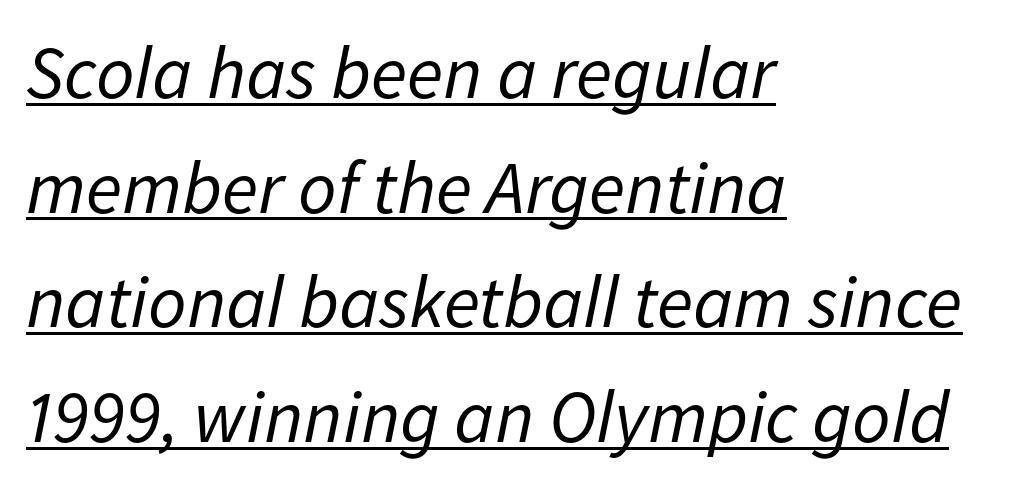
Q: Is the text bold? A: No.
Q: Is the text italic (slanted)? A: Yes, it leans right by about 11 degrees.
Q: Is the text underlined? A: Yes.
Q: How is the paragraph aligned? A: Left-aligned.
Q: Is the spacing between letters normal or unusually wide? A: Normal.
Q: Is the spacing between lines tight, normal or loose? A: Normal.
Q: Width (condensed, normal, or wide)? A: Normal.
Q: Stroke contrast? A: Low.
Q: x-height? A: Medium.
Q: Monospaced? A: No.
